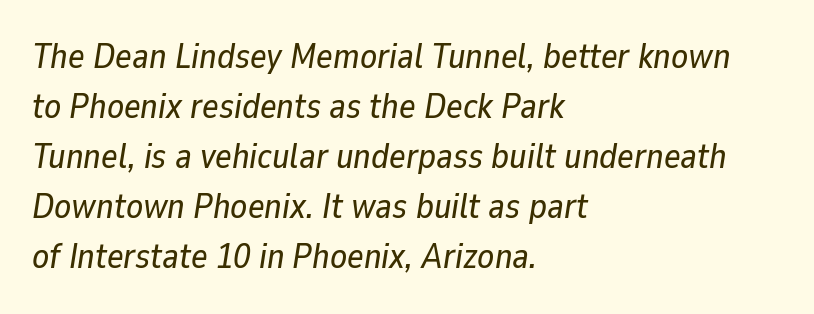
The image shows 35 px text type, italic (leaning right); set left-aligned, normal line spacing (1.43x), normal letter spacing, not underlined; low stroke contrast and a medium x-height.
